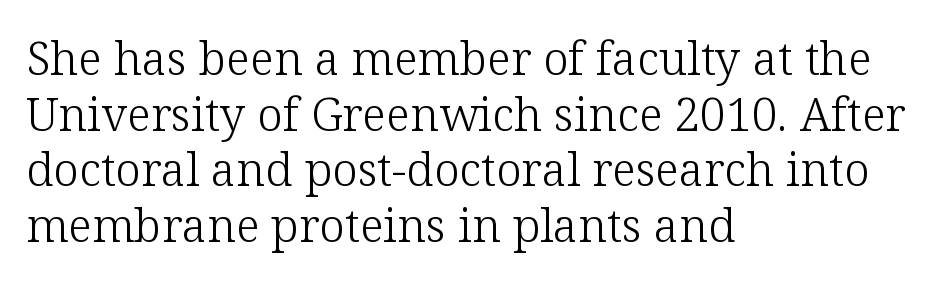
{"serif": "yes", "italic": "no", "bold": "no", "weight": "light", "width": "normal", "stroke_contrast": "low", "x_height": "medium", "monospaced": "no", "underline": "no", "align": "left", "line_spacing_ratio": 1.21, "letter_spacing": "normal", "letter_spacing_em": 0.0, "glyph_px": 46}
